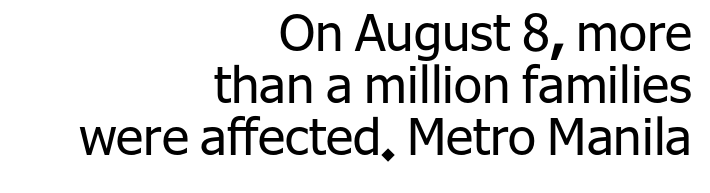
{"serif": "no", "italic": "no", "bold": "no", "weight": "regular", "width": "normal", "stroke_contrast": "low", "x_height": "medium", "monospaced": "no", "underline": "no", "align": "right", "line_spacing": "tight", "line_spacing_ratio": 1.02, "letter_spacing": "normal", "letter_spacing_em": 0.0, "glyph_px": 51}
